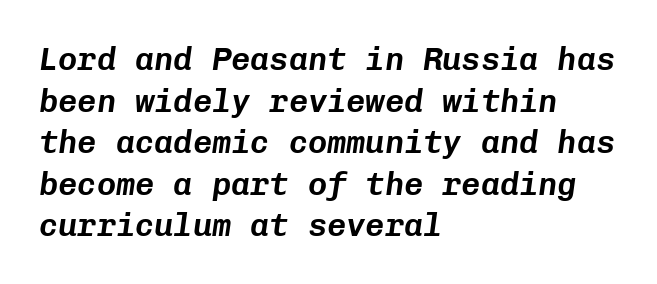
{"italic": "yes", "lean": "right", "slant_degrees": 8, "width": "normal", "stroke_contrast": "low", "x_height": "medium", "monospaced": "yes", "underline": "no", "align": "left", "line_spacing": "normal", "line_spacing_ratio": 1.3, "letter_spacing": "normal", "letter_spacing_em": 0.0, "glyph_px": 32}
